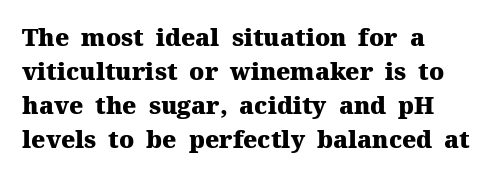
{"italic": "no", "bold": "yes", "underline": "no", "align": "left", "line_spacing": "normal", "line_spacing_ratio": 1.41, "letter_spacing": "normal", "letter_spacing_em": 0.0, "glyph_px": 24}
